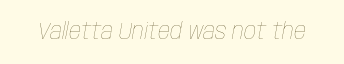
The image shows 24 px text type, italic (leaning right); set normal letter spacing, not underlined.
